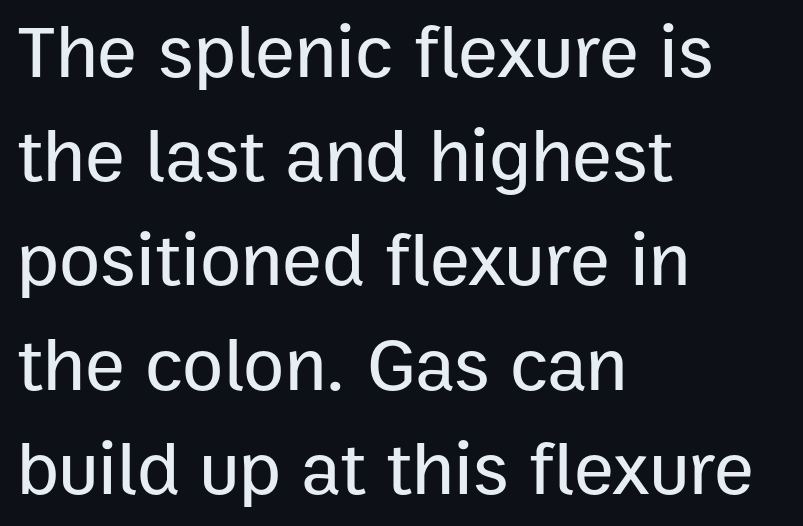
Is this a sans? Yes — the strokes have no serifs. Posture: straight, roman, zero tilt. Caption: multi-line text, flush left, ragged right. Line spacing here is normal.
